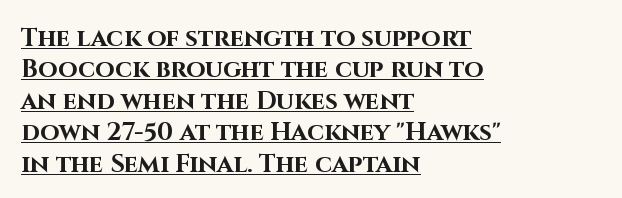
Q: Is the text bold? A: Yes.
Q: Is the text italic (slanted)? A: No, it is upright.
Q: Is the text underlined? A: Yes.
Q: How is the paragraph aligned? A: Left-aligned.
Q: Is the spacing between letters normal or unusually wide? A: Normal.
Q: Is the spacing between lines tight, normal or loose? A: Normal.
